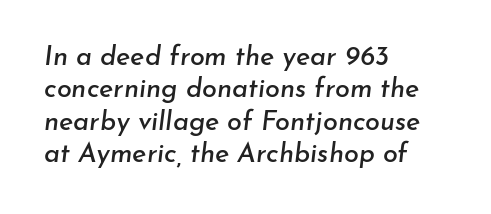
The image shows 27 px text type, italic (leaning right); set left-aligned, line spacing 1.2x, normal letter spacing, not underlined.
